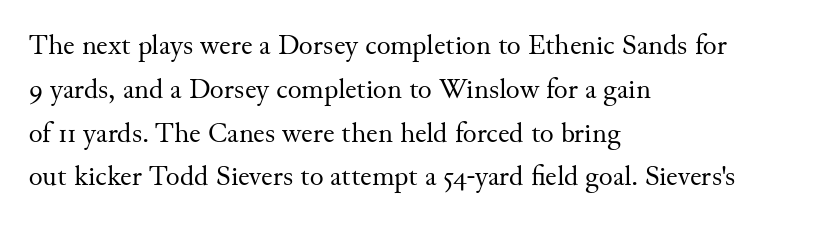
The image shows 29 px regular-weight serif type, upright; set left-aligned, normal line spacing (1.51x), normal letter spacing, not underlined; medium stroke contrast and a small x-height.
